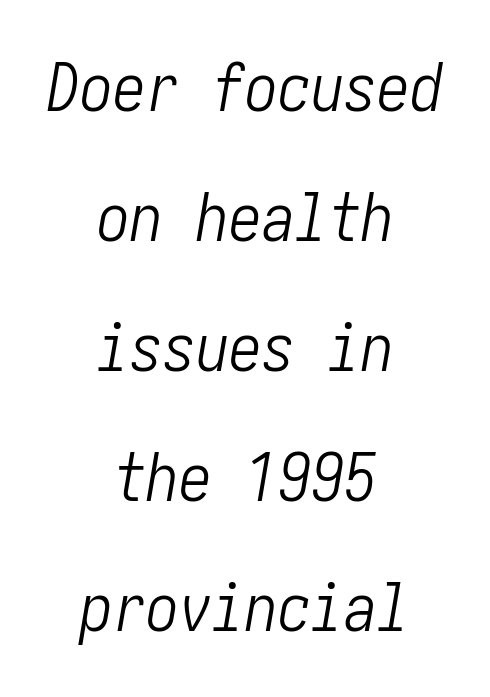
{"italic": "yes", "lean": "right", "slant_degrees": 10, "bold": "no", "weight": "light", "width": "condensed", "stroke_contrast": "low", "x_height": "medium", "underline": "no", "align": "center", "line_spacing": "loose", "line_spacing_ratio": 1.97, "letter_spacing": "normal", "letter_spacing_em": 0.0, "glyph_px": 66}
